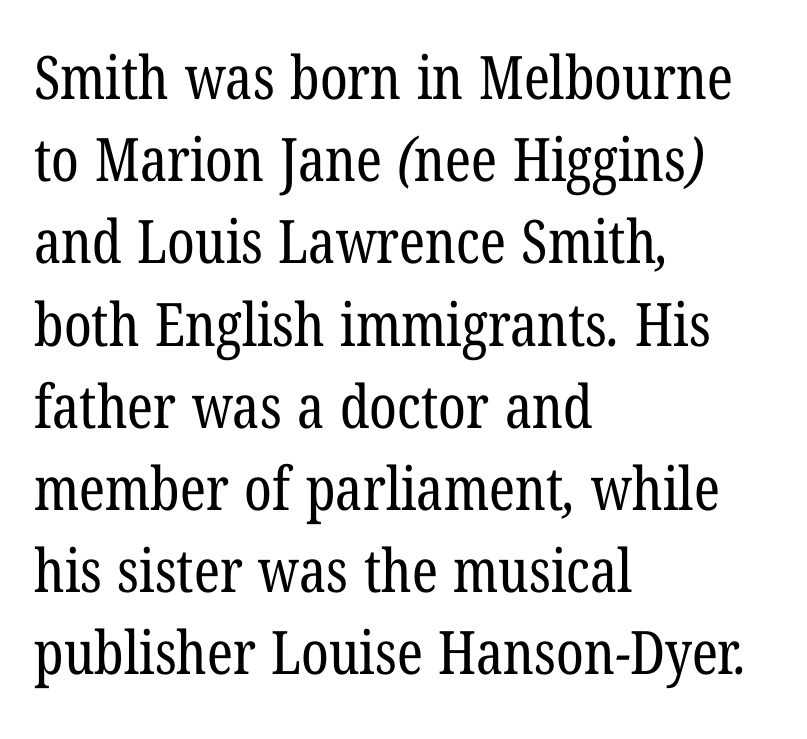
The image shows 60 px regular-weight, condensed serif type; set left-aligned, normal line spacing (1.37x), normal letter spacing, not underlined; low stroke contrast and a medium x-height.
